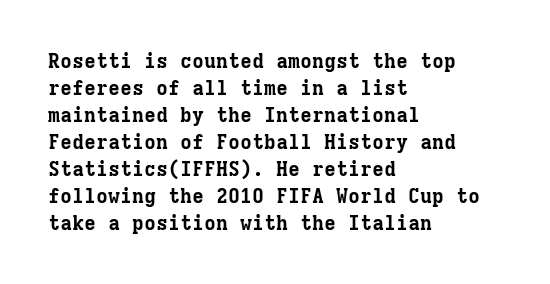
The font's upright variant was chosen for this text. Notice how the passage keeps a crisp vertical edge on the left only. Honestly, the row spacing looks completely unremarkable. Bare-footed words on every line.
